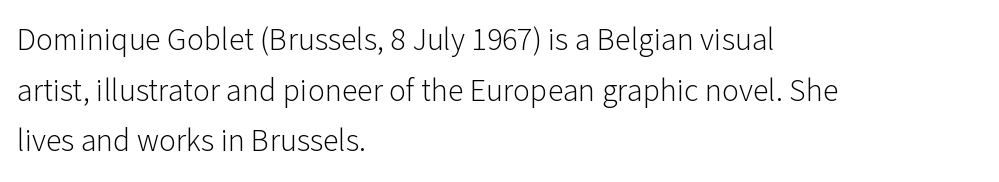
Q: Is the text bold? A: No.
Q: Is the text italic (slanted)? A: No, it is upright.
Q: Is the typeface a serif or a sans-serif typeface? A: Sans-serif.
Q: Is the text underlined? A: No.
Q: How is the paragraph aligned? A: Left-aligned.
Q: Is the spacing between letters normal or unusually wide? A: Normal.
Q: Is the spacing between lines tight, normal or loose? A: Normal.
Q: Width (condensed, normal, or wide)? A: Normal.
Q: Stroke contrast? A: Low.
Q: x-height? A: Medium.
Q: Monospaced? A: No.
